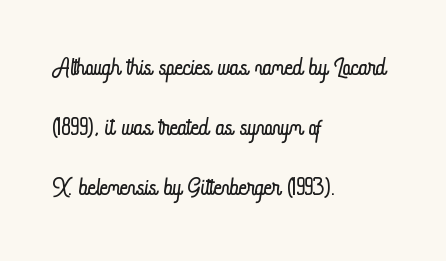
{"bold": "no", "weight": "light", "width": "condensed", "stroke_contrast": "low", "x_height": "small", "monospaced": "no", "underline": "no", "align": "left", "line_spacing_ratio": 1.72, "letter_spacing": "normal", "letter_spacing_em": 0.0, "glyph_px": 35}
